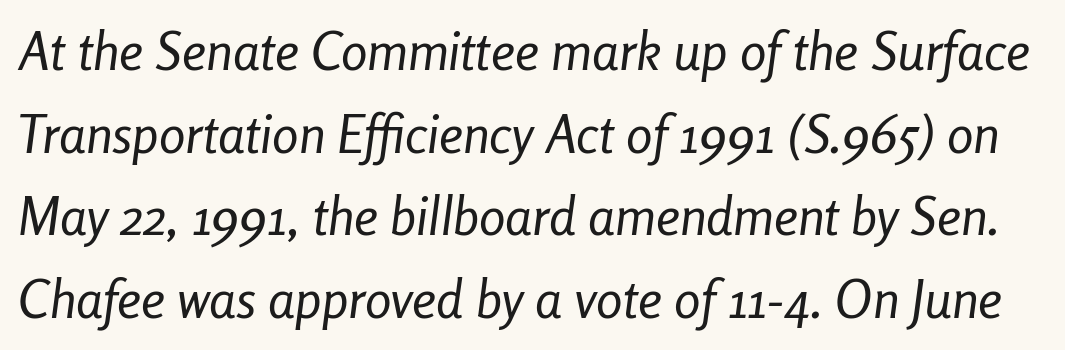
Q: Is the text bold? A: No.
Q: Is the text italic (slanted)? A: Yes, it leans right by about 8 degrees.
Q: Is the text underlined? A: No.
Q: Is the spacing between letters normal or unusually wide? A: Normal.
Q: Is the spacing between lines tight, normal or loose? A: Normal.
Q: Width (condensed, normal, or wide)? A: Condensed.
Q: Stroke contrast? A: Low.
Q: x-height? A: Medium.
Q: Monospaced? A: No.
